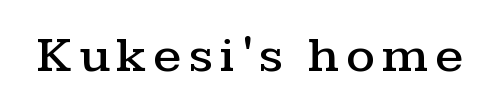
{"serif": "yes", "italic": "no", "width": "wide", "stroke_contrast": "medium", "x_height": "medium", "monospaced": "no", "underline": "no", "glyph_px": 51}
